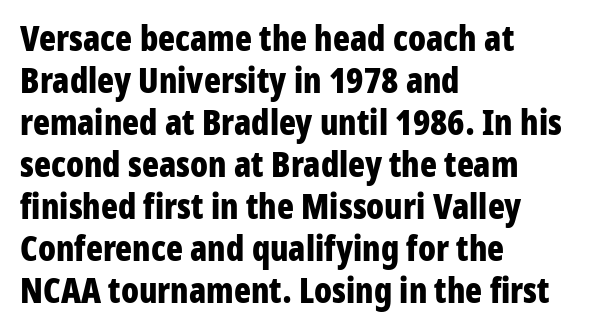
The image shows 35 px bold, condensed sans-serif type, upright; set left-aligned, line spacing 1.2x, normal letter spacing, not underlined; low stroke contrast and a medium x-height.
